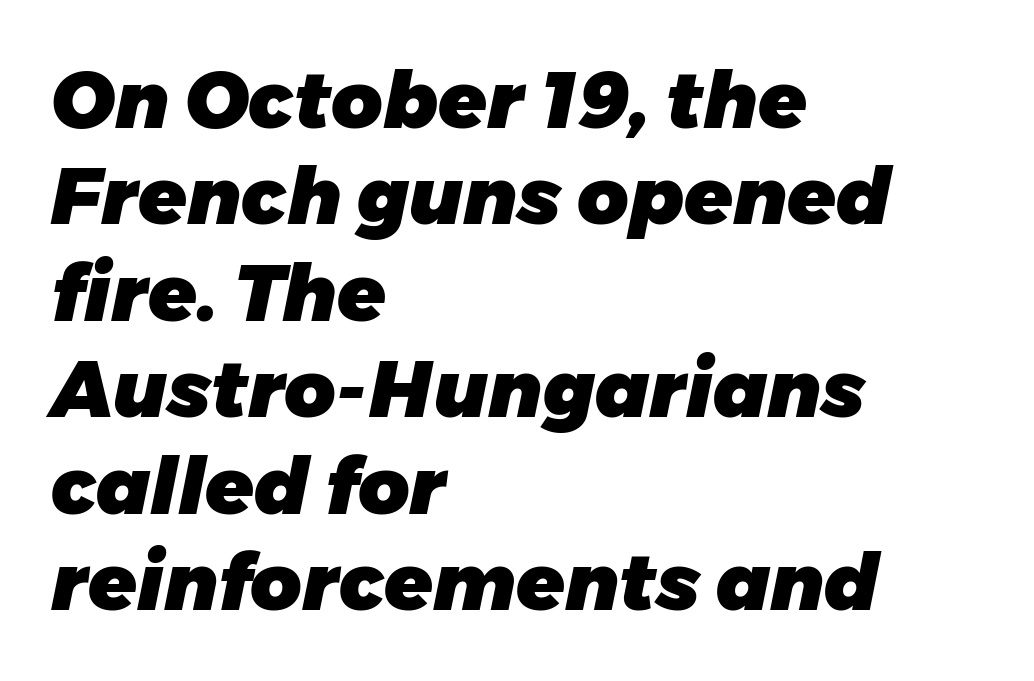
{"italic": "yes", "lean": "right", "slant_degrees": 11, "bold": "yes", "weight": "heavy", "width": "normal", "stroke_contrast": "low", "x_height": "medium", "monospaced": "no", "underline": "no", "align": "left", "line_spacing_ratio": 1.22, "letter_spacing": "normal", "letter_spacing_em": 0.0, "glyph_px": 79}
